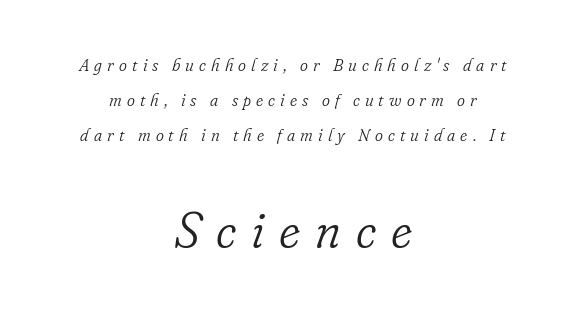
The characters are drawn with everyday or finer stroke widths. Note the varied advance widths — an 'i' is clearly narrower than an 'm'. Centered paragraph, ragged on both sides. Look at the glyph heights: the lower group is clearly the bigger setting. The glyphs in this specimen are seriffed. The space between consecutive lines is lavish.
